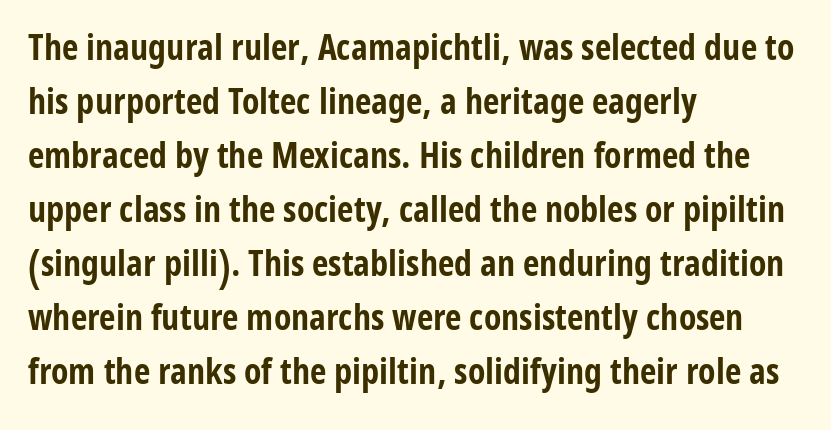
The space directly below the letters is spotless. No italicization has been applied; the sample stays upright. This is sans-serif lettering, the kind often seen on screens and signage. Does the weight exceed regular? Yes, all the way to bold. Baseline-to-baseline distance is the conventional proportion of letter height.
